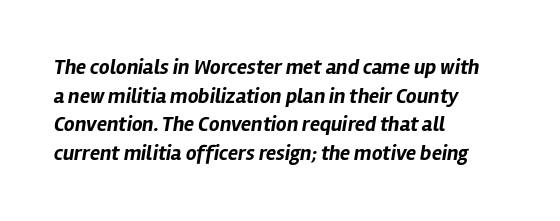
The lines sit at an ordinary, default distance from one another. The face used here has a pronounced slope to its letters. The rendering uses a bold face; every stroke is thick and dark. Descender tails drop into unmarked territory.
